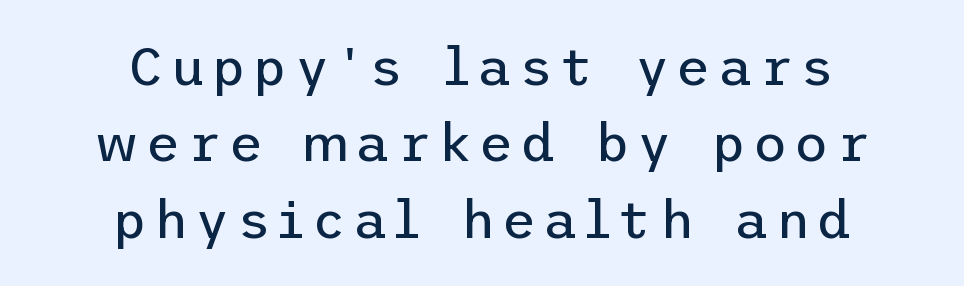
Regarding leading, the lines here are spaced in the standard way. Underlining? Definitely not there. The characters are drawn with everyday or finer stroke widths. The whitespace from short lines is split evenly between both sides. The type sits square on the baseline with zero lean.
